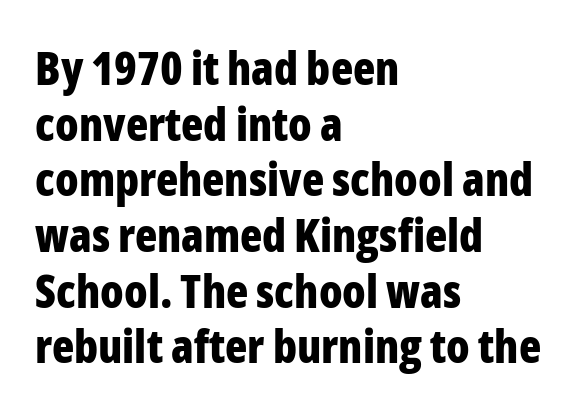
The image shows 46 px bold, condensed sans-serif type, upright; set left-aligned, line spacing 1.21x, normal letter spacing, not underlined; low stroke contrast and a medium x-height.
